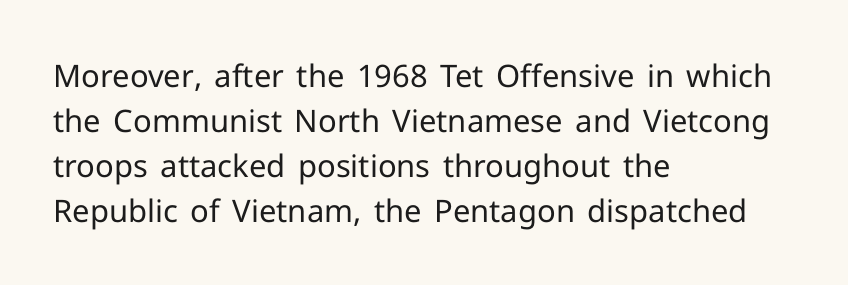
The image shows 31 px regular-weight sans-serif type, upright; set left-aligned, normal line spacing (1.45x), normal letter spacing, not underlined; low stroke contrast and a medium x-height.
